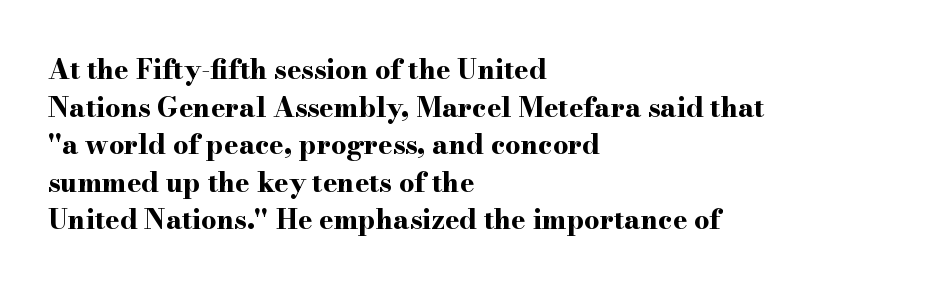
The image shows 27 px bold type, upright; set left-aligned, normal line spacing (1.39x), normal letter spacing, not underlined.
